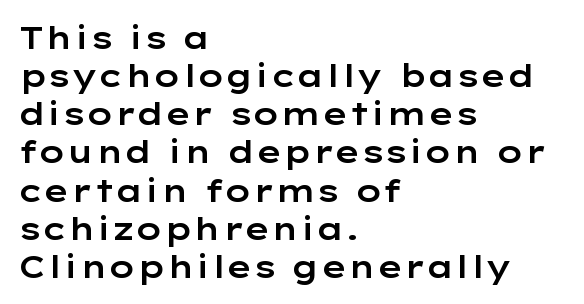
Q: Is the text italic (slanted)? A: No, it is upright.
Q: Is the typeface a serif or a sans-serif typeface? A: Sans-serif.
Q: Is the text underlined? A: No.
Q: How is the paragraph aligned? A: Left-aligned.
Q: Is the spacing between letters normal or unusually wide? A: Normal.
Q: Width (condensed, normal, or wide)? A: Wide.
Q: Stroke contrast? A: Low.
Q: x-height? A: Medium.
Q: Monospaced? A: No.
